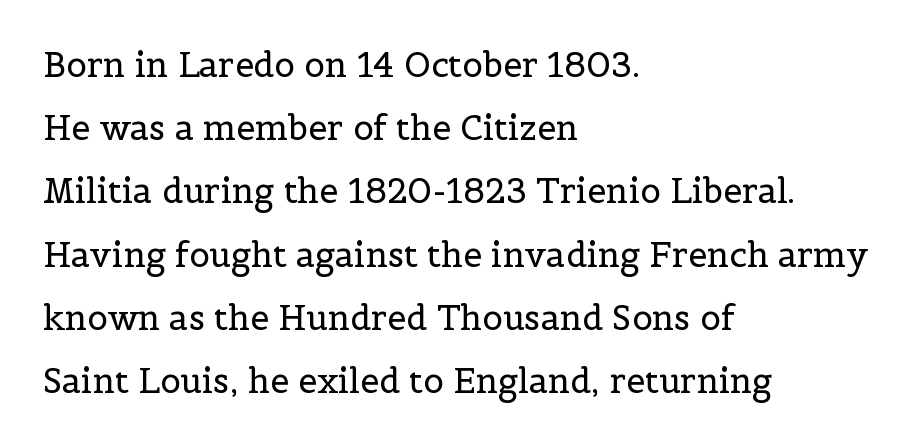
Q: Is the text bold? A: No.
Q: Is the text italic (slanted)? A: No, it is upright.
Q: Is the typeface a serif or a sans-serif typeface? A: Serif.
Q: Is the text underlined? A: No.
Q: How is the paragraph aligned? A: Left-aligned.
Q: Is the spacing between letters normal or unusually wide? A: Normal.
Q: Width (condensed, normal, or wide)? A: Normal.
Q: x-height? A: Medium.
Q: Monospaced? A: No.
